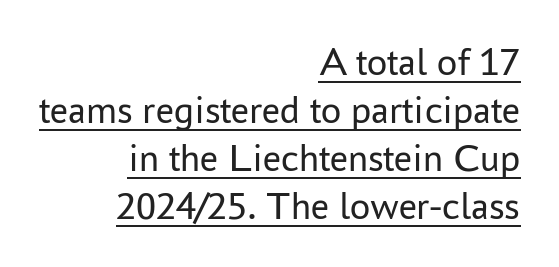
{"serif": "no", "italic": "no", "bold": "no", "weight": "regular", "width": "normal", "stroke_contrast": "low", "x_height": "medium", "monospaced": "no", "underline": "yes", "align": "right", "line_spacing_ratio": 1.2, "letter_spacing": "normal", "letter_spacing_em": 0.0, "glyph_px": 40}
